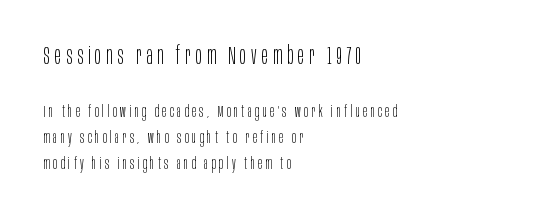
Where is the straight margin? On the left. Successive baselines arrive at the customary interval. Unlike italic type, these characters show no tilt at all. Vertical stems look standard width or narrower in stroke.
